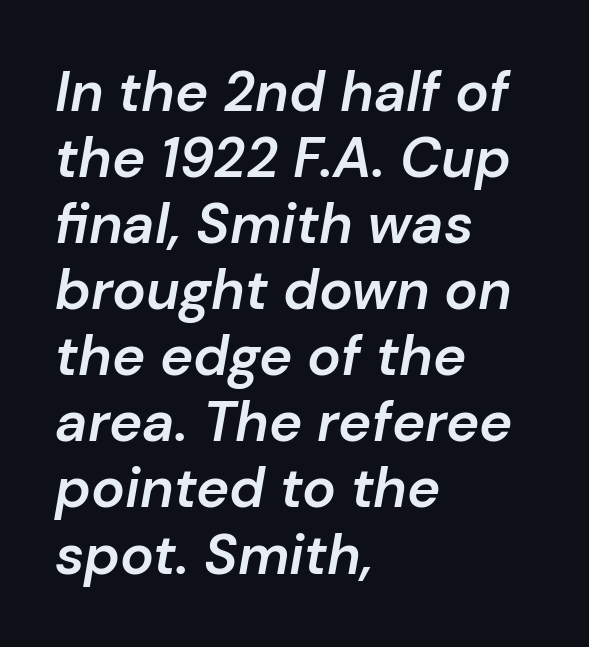
What weight is shown? A semibold, between regular and bold. Looking at the ascenders, they clearly lean. The line texture is even and compact thanks to regular tracking. This sample has the flowing, uneven cadence of proportional lettering. Compared with a centered layout, this one pins lines to the left instead.
